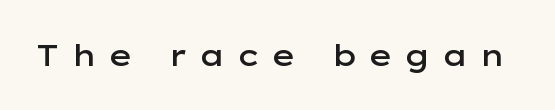
{"serif": "no", "italic": "no", "bold": "semi", "weight": "semibold", "width": "wide", "stroke_contrast": "low", "x_height": "medium", "monospaced": "no", "underline": "no", "letter_spacing": "wide", "letter_spacing_em": 0.38, "glyph_px": 30}
